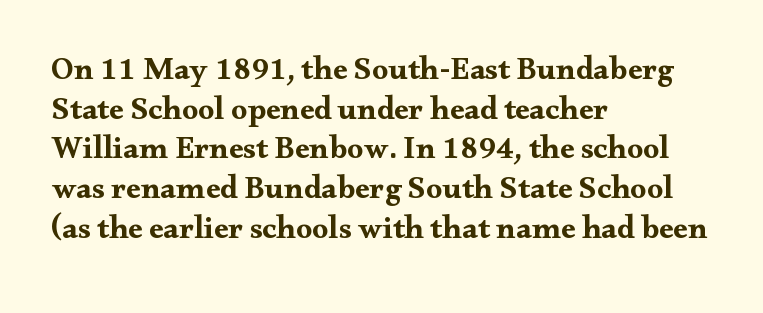
The passage shown is typed in a proportional face where columns would drift. The designer went with a serif here, giving each stem small feet. Style check: upright. Look at the stroke-to-counter ratio: heavy, a bold. Is the block centered? No — it sits flush against the left margin.
